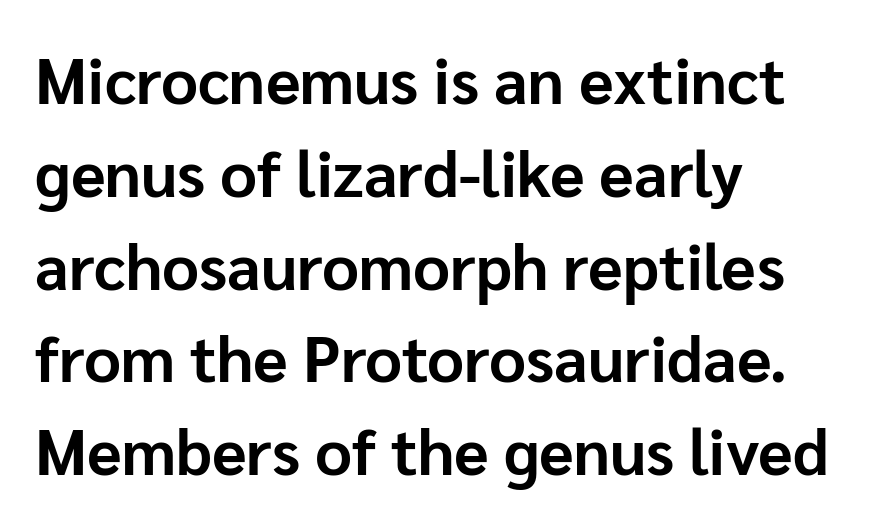
Characters follow at the spacing the type designer built in. When letters stand straight like this, we call the style roman or upright. In terms of weight, the rendering is a true, heavy bold. Serif or sans? Sans — the stroke terminals are bare. Underlining? Definitely not there. Horizontal alignment here is leftward, the default for most running prose.
